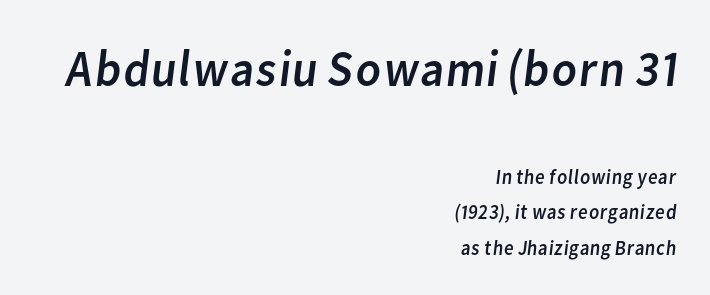
Default kerning and tracking; the words read as compact shapes. Each letter keeps its own natural width here, so spacing adapts to shape. Between these two stacked blocks, the higher one wins on size. Typographically, this falls in the sans-serif category.
